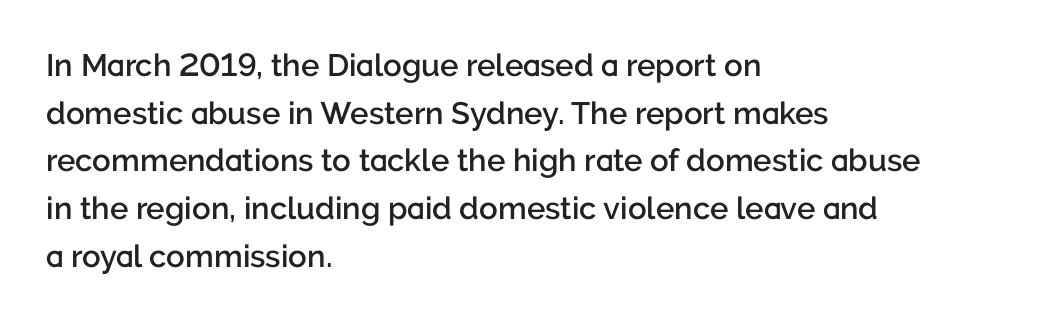
The image shows 31 px semibold sans-serif type, upright; set left-aligned, normal line spacing (1.54x), normal letter spacing, not underlined; low stroke contrast and a medium x-height.
